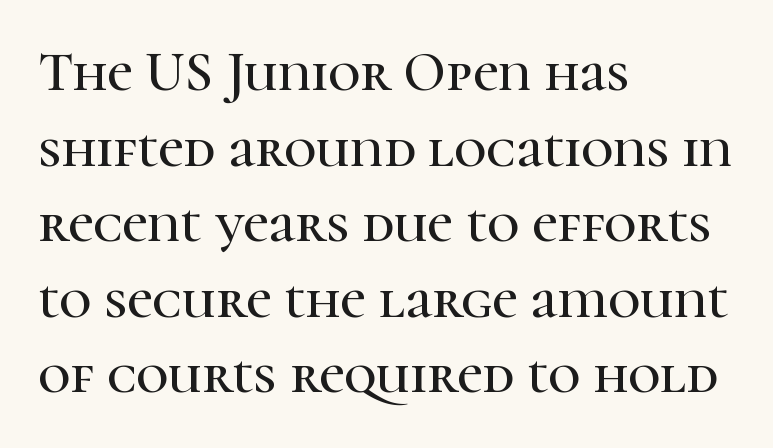
{"serif": "yes", "italic": "no", "width": "normal", "stroke_contrast": "high", "x_height": "medium", "monospaced": "no", "underline": "no", "align": "left", "line_spacing": "normal", "line_spacing_ratio": 1.35, "letter_spacing": "normal", "letter_spacing_em": 0.0, "glyph_px": 56}
